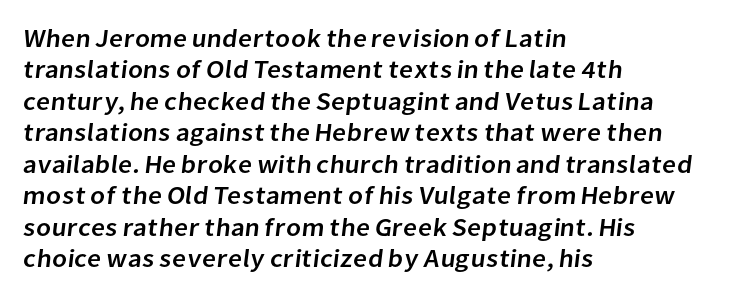
Casual observation: everything's shoved over to the left. Unmarked baselines from the first word to the last. Nobody touched the tracking dial on this one. Horizontal bands of white between lines are of average thickness.
